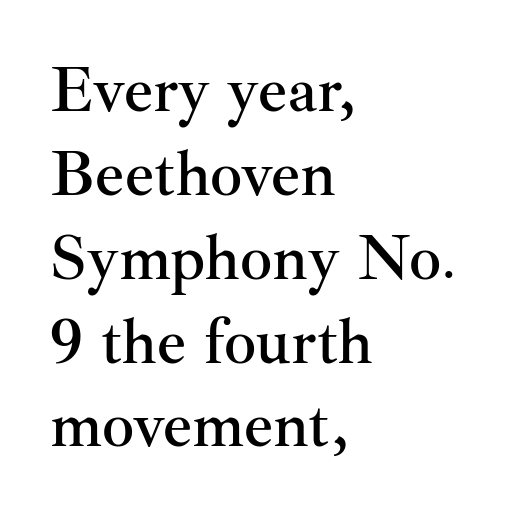
{"serif": "yes", "italic": "no", "width": "normal", "stroke_contrast": "medium", "x_height": "small", "monospaced": "no", "underline": "no", "align": "left", "line_spacing": "normal", "line_spacing_ratio": 1.31, "letter_spacing": "normal", "letter_spacing_em": 0.0, "glyph_px": 64}
